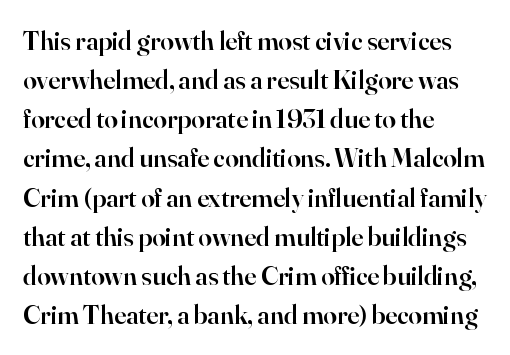
{"italic": "no", "bold": "semi", "underline": "no", "align": "left", "line_spacing": "normal", "line_spacing_ratio": 1.45, "letter_spacing": "normal", "letter_spacing_em": 0.0, "glyph_px": 27}
